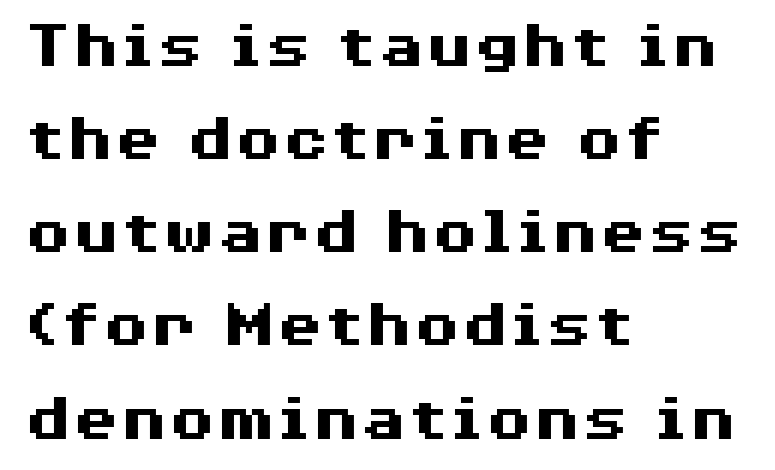
Q: Is the text bold? A: Yes.
Q: Is the text italic (slanted)? A: No, it is upright.
Q: Is the typeface a serif or a sans-serif typeface? A: Sans-serif.
Q: Is the text underlined? A: No.
Q: How is the paragraph aligned? A: Left-aligned.
Q: Is the spacing between letters normal or unusually wide? A: Normal.
Q: Is the spacing between lines tight, normal or loose? A: Normal.
Q: Width (condensed, normal, or wide)? A: Wide.
Q: Stroke contrast? A: Medium.
Q: x-height? A: Medium.
Q: Monospaced? A: No.
